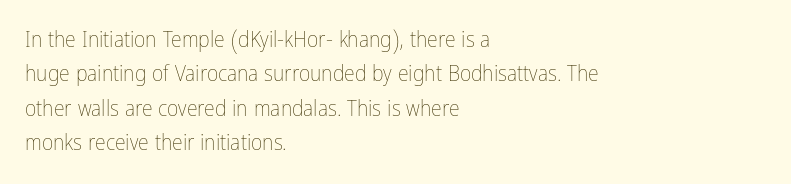
The image shows 22 px text type, upright; set left-aligned, normal line spacing (1.56x), normal letter spacing, not underlined.
